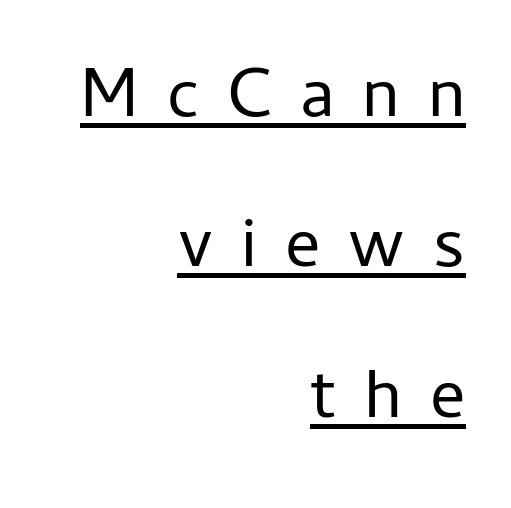
Here the designer chose a conventional face with non-uniform glyph widths. Each word looks stretched out because of the extra space between its letters. A great deal of white space separates one row of letters from the next. A roman cut, with each character standing at attention. A typographer would call this underscored text.
